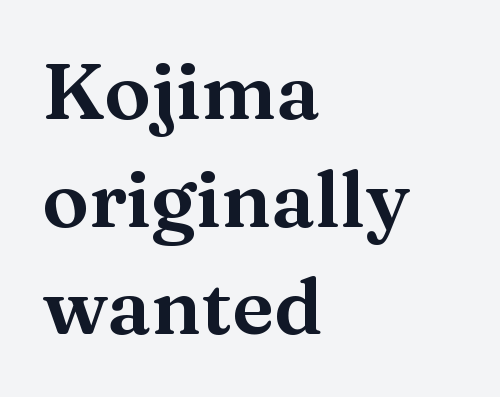
Type style note: has serifs. The typography opts for an upright posture over an oblique one. In CSS terms this would be text-align: left. Reading down the column, the eye jumps a familiar distance to each next line. Has an underline been added? It has not.
